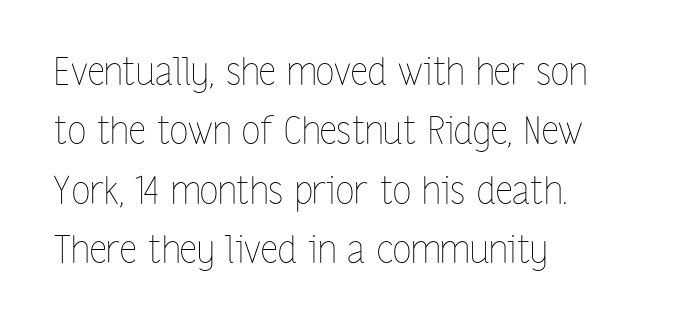
Q: Is the text bold? A: No.
Q: Is the text italic (slanted)? A: No, it is upright.
Q: Is the text underlined? A: No.
Q: How is the paragraph aligned? A: Left-aligned.
Q: Is the spacing between letters normal or unusually wide? A: Normal.
Q: Is the spacing between lines tight, normal or loose? A: Normal.
Q: Width (condensed, normal, or wide)? A: Condensed.
Q: Stroke contrast? A: Low.
Q: x-height? A: Medium.
Q: Monospaced? A: No.
